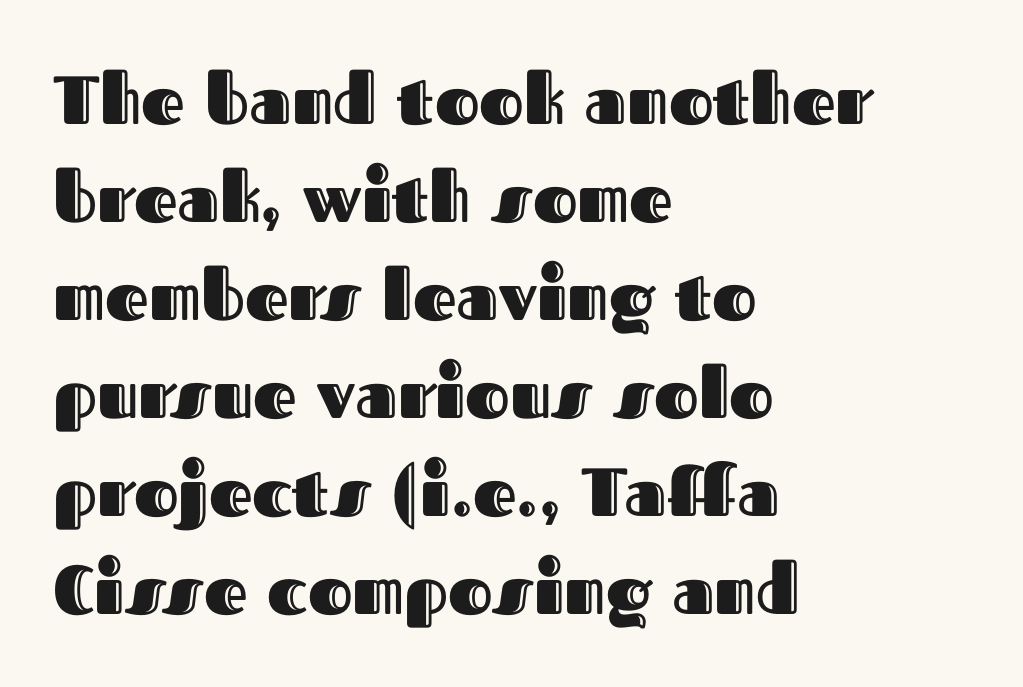
The image shows 68 px text type, upright; set left-aligned, normal line spacing (1.44x), normal letter spacing, not underlined; a medium x-height.
